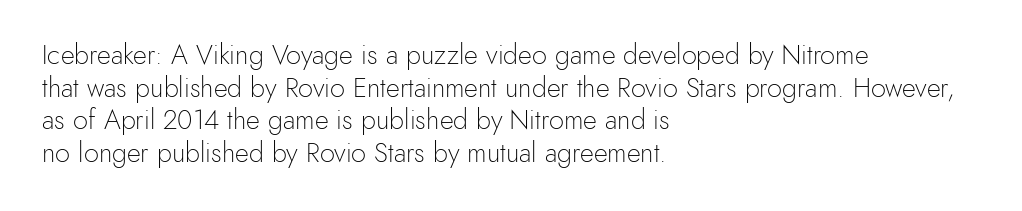
What stands out about the letter spacing? Nothing — it is the standard amount. This is not heavy type; no bold has been used. Just letters on the line, the space beneath them empty. Notice how the stems are strictly vertical — no italics here. This rendering uses left alignment, leaving the right contour irregular.
